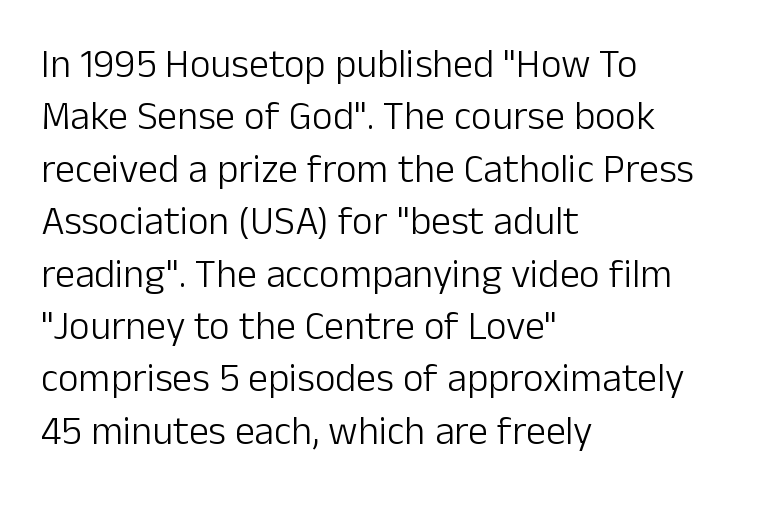
Q: Is the text bold? A: No.
Q: Is the text italic (slanted)? A: No, it is upright.
Q: Is the typeface a serif or a sans-serif typeface? A: Sans-serif.
Q: Is the text underlined? A: No.
Q: How is the paragraph aligned? A: Left-aligned.
Q: Is the spacing between letters normal or unusually wide? A: Normal.
Q: Is the spacing between lines tight, normal or loose? A: Normal.
Q: Width (condensed, normal, or wide)? A: Normal.
Q: Stroke contrast? A: Low.
Q: x-height? A: Medium.
Q: Monospaced? A: No.
